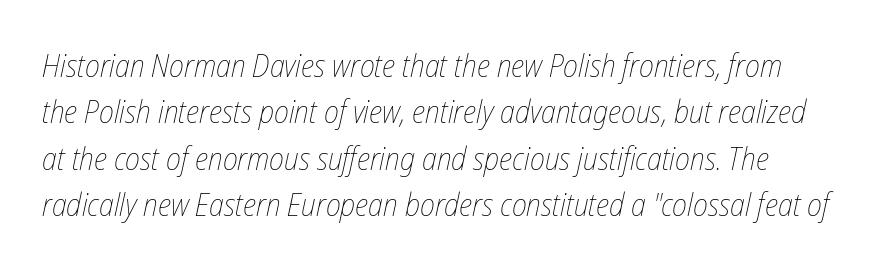
The image shows 32 px thin, condensed type, italic (leaning right); set normal line spacing (1.45x), normal letter spacing, not underlined; low stroke contrast and a medium x-height.
